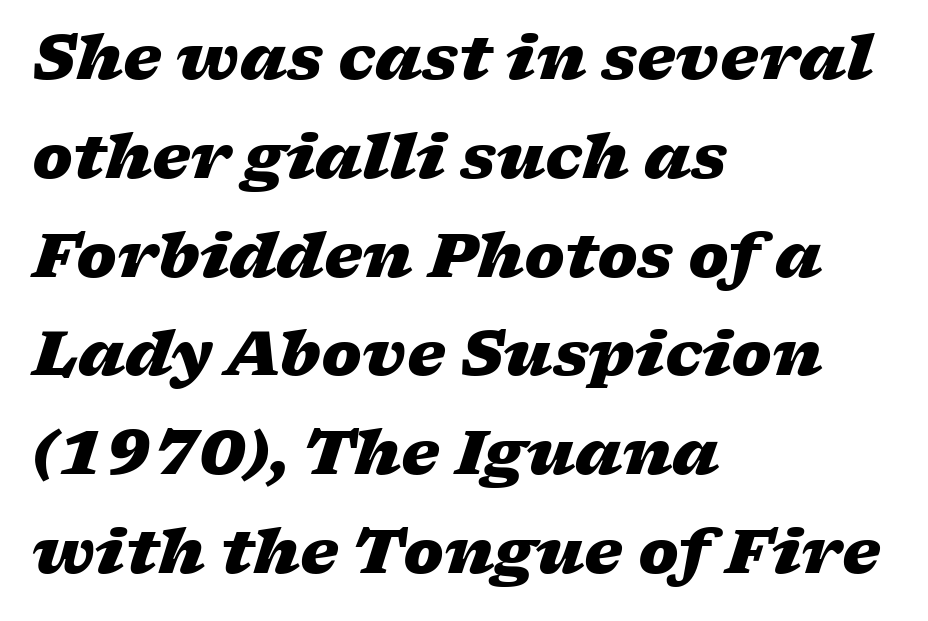
{"italic": "yes", "lean": "right", "slant_degrees": 17, "bold": "yes", "weight": "heavy", "width": "wide", "stroke_contrast": "low", "x_height": "medium", "monospaced": "no", "underline": "no", "align": "left", "line_spacing": "normal", "line_spacing_ratio": 1.62, "letter_spacing": "normal", "letter_spacing_em": 0.0, "glyph_px": 61}
